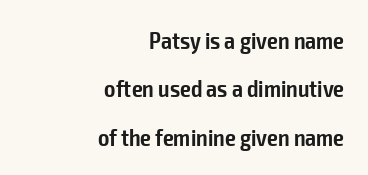
The type is set solid horizontally, with unmodified tracking. Set as a demibold, roughly 600 on the weight scale. This sample uses an upright cut, with every glyph sitting square on the baseline. The passage shown is not underscored anywhere.
